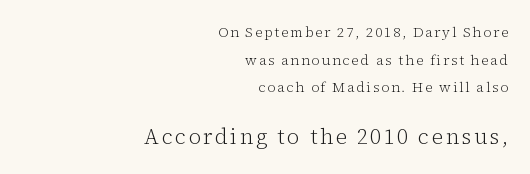
Q: Is the text bold? A: No.
Q: Is the text italic (slanted)? A: No, it is upright.
Q: Is the text underlined? A: No.
Q: How is the paragraph aligned? A: Right-aligned.
Q: Is the spacing between lines tight, normal or loose? A: Loose.
Q: Which block of text is set in a larger size, the first (top) or the second (bottom)? A: The second (bottom) one.
